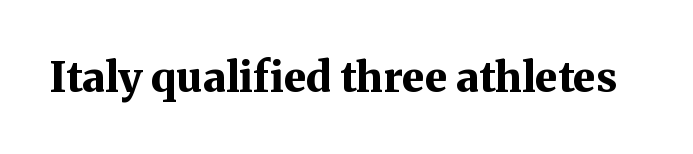
The image shows 42 px bold serif type, upright; set normal letter spacing, not underlined; medium stroke contrast and a medium x-height.
